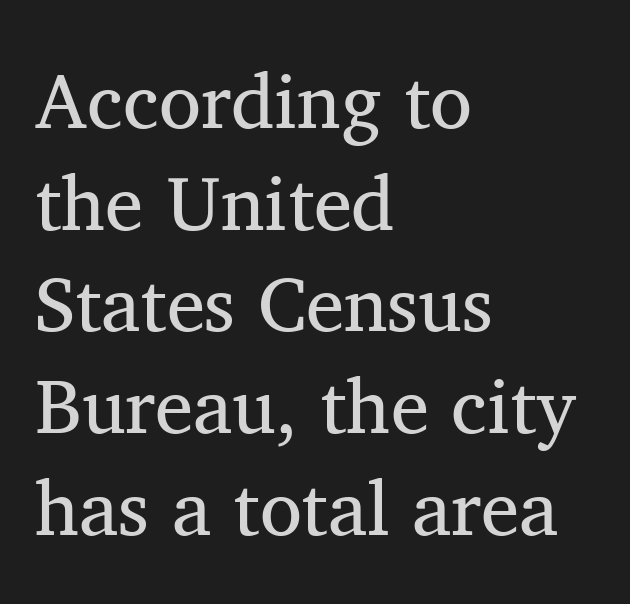
{"serif": "yes", "italic": "no", "bold": "no", "weight": "regular", "width": "normal", "stroke_contrast": "medium", "x_height": "medium", "monospaced": "no", "underline": "no", "align": "left", "line_spacing": "normal", "line_spacing_ratio": 1.32, "letter_spacing": "normal", "letter_spacing_em": 0.0, "glyph_px": 77}
